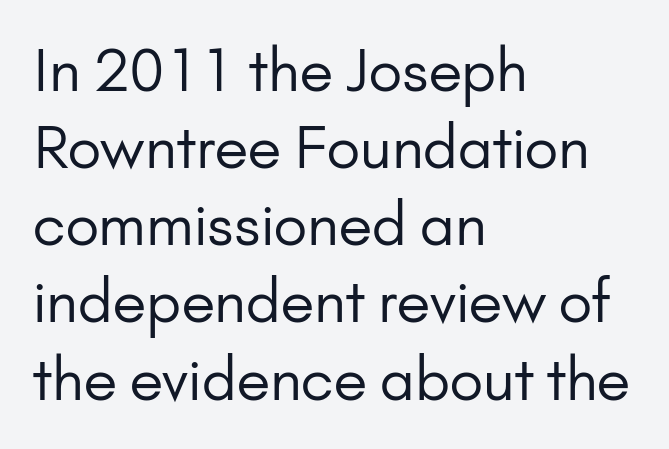
{"serif": "no", "italic": "no", "bold": "no", "weight": "regular", "width": "normal", "stroke_contrast": "low", "x_height": "small", "monospaced": "no", "underline": "no", "align": "left", "line_spacing": "normal", "line_spacing_ratio": 1.33, "letter_spacing": "normal", "letter_spacing_em": 0.0, "glyph_px": 58}
